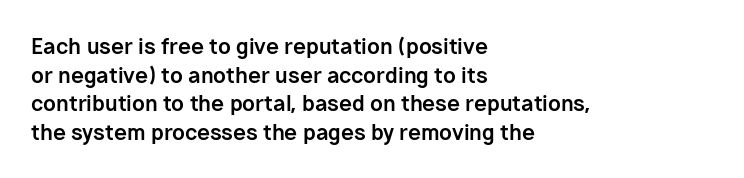
{"italic": "no", "bold": "yes", "underline": "no", "align": "left", "line_spacing": "normal", "line_spacing_ratio": 1.36, "letter_spacing": "normal", "letter_spacing_em": 0.0, "glyph_px": 21}
